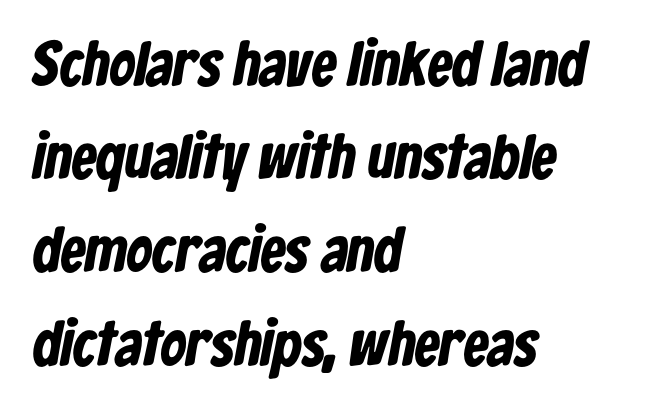
The text was rendered using a sans face with plain stroke endings. Each row of text sits above clean, open space. The compositor pushed each line to the left boundary. Characters follow at the spacing the type designer built in.
